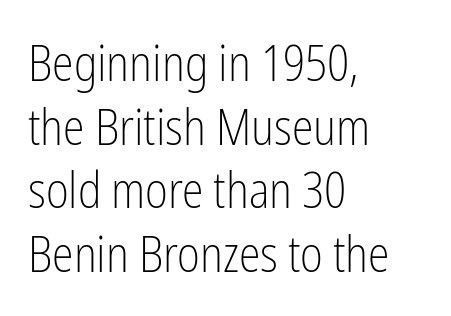
These lines were composed using upright roman letters. The horizontal fit of the characters is conventional and even. Grotesque or geometric, the face here clearly has no serifs. Proportional: the letters do not fall into vertical columns. Stroke mass is kept to a normal reading level or below.
